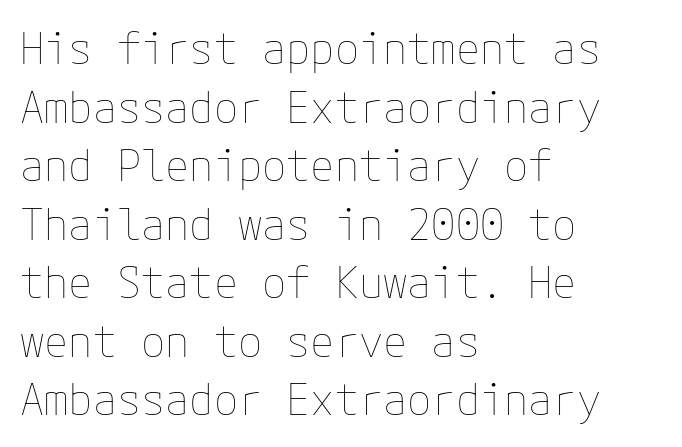
{"italic": "no", "bold": "no", "weight": "thin", "width": "normal", "stroke_contrast": "low", "x_height": "medium", "underline": "no", "align": "left", "line_spacing": "normal", "line_spacing_ratio": 1.33, "letter_spacing": "normal", "letter_spacing_em": 0.0, "glyph_px": 44}
